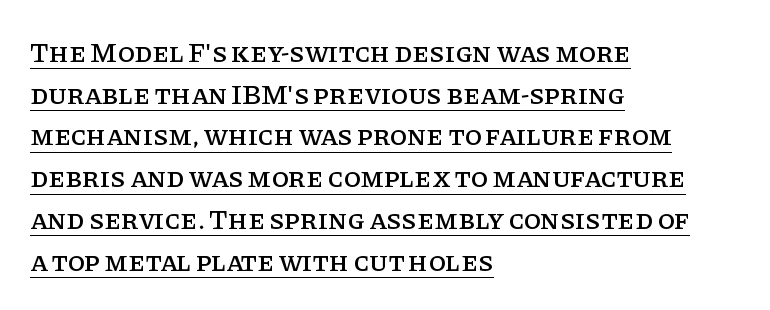
Is the block centered? No — it sits flush against the left margin. The rendering uses a moderate line-height, typical for paragraphs. The face used here is rendered with its standard letterfit. Is this a sans? No — the strokes have serifs. Do the characters align in a grid? No, the font is proportional.
